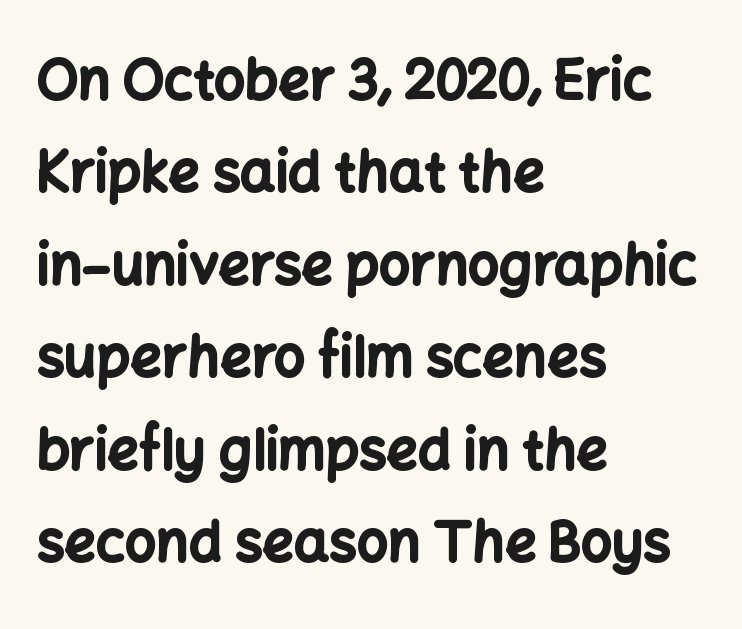
Q: Is the text bold? A: Yes.
Q: Is the text italic (slanted)? A: No, it is upright.
Q: Is the typeface a serif or a sans-serif typeface? A: Sans-serif.
Q: Is the text underlined? A: No.
Q: How is the paragraph aligned? A: Left-aligned.
Q: Is the spacing between letters normal or unusually wide? A: Normal.
Q: Is the spacing between lines tight, normal or loose? A: Normal.
Q: Width (condensed, normal, or wide)? A: Normal.
Q: Stroke contrast? A: Low.
Q: x-height? A: Medium.
Q: Monospaced? A: No.
